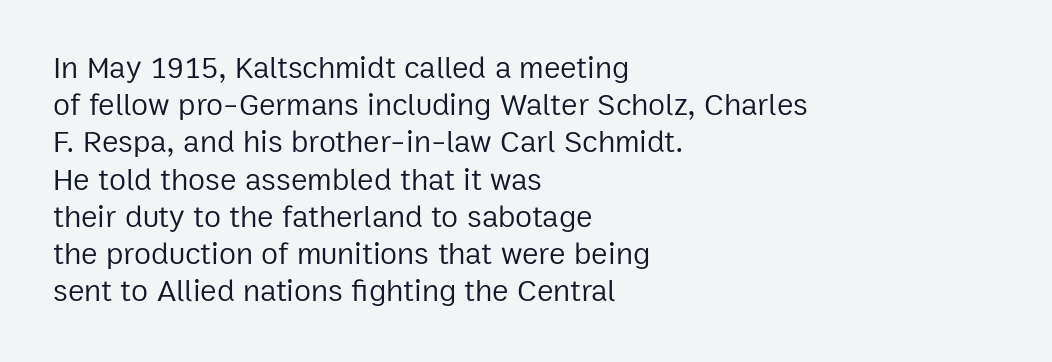
The image shows 31 px regular-weight sans-serif type, upright; set left-aligned, line spacing 1.2x, normal letter spacing, not underlined; low stroke contrast and a medium x-height.
